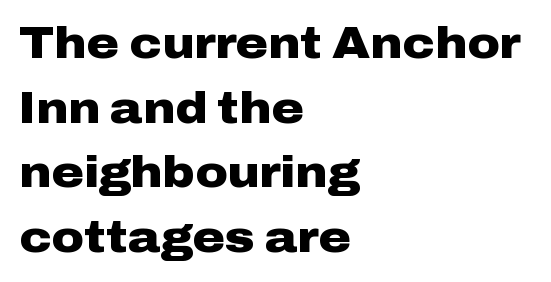
The image shows 44 px heavy, wide sans-serif type, upright; set left-aligned, normal line spacing (1.47x), normal letter spacing, not underlined; low stroke contrast and a medium x-height.
